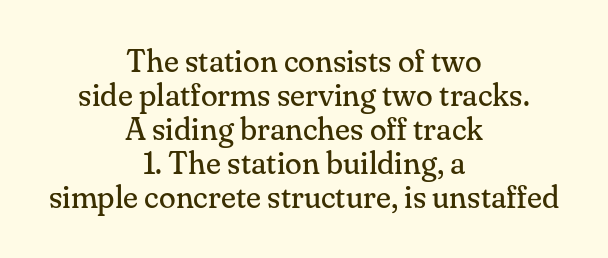
{"serif": "yes", "italic": "no", "bold": "no", "weight": "regular", "width": "normal", "stroke_contrast": "medium", "x_height": "small", "monospaced": "no", "underline": "no", "align": "center", "line_spacing": "tight", "line_spacing_ratio": 1.1, "letter_spacing": "normal", "letter_spacing_em": 0.0, "glyph_px": 31}
